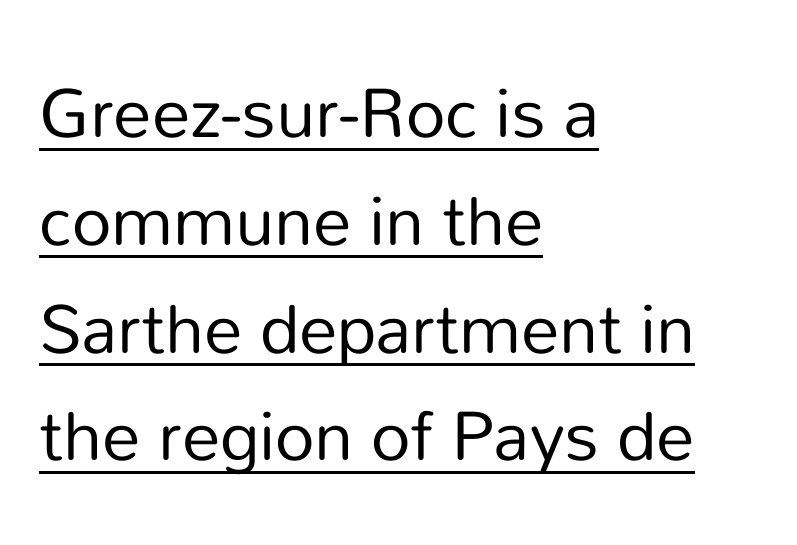
The image shows 77 px regular-weight sans-serif type, upright; set left-aligned, normal line spacing (1.4x), normal letter spacing, underlined; low stroke contrast and a medium x-height.
